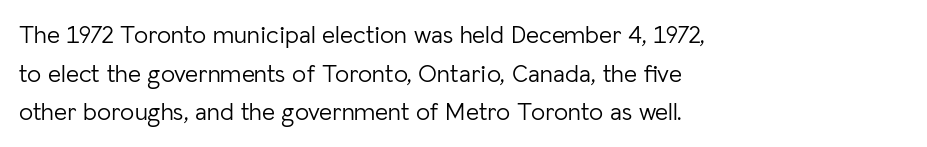
{"italic": "no", "bold": "no", "underline": "no", "align": "left", "line_spacing": "normal", "line_spacing_ratio": 1.55, "letter_spacing": "normal", "letter_spacing_em": 0.0, "glyph_px": 25}
